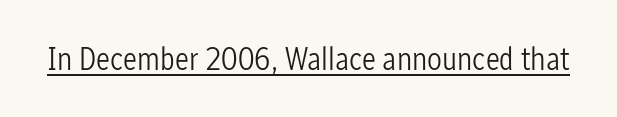
Q: Is the text bold? A: No.
Q: Is the text italic (slanted)? A: No, it is upright.
Q: Is the typeface a serif or a sans-serif typeface? A: Sans-serif.
Q: Is the text underlined? A: Yes.
Q: Is the spacing between letters normal or unusually wide? A: Normal.
Q: Width (condensed, normal, or wide)? A: Condensed.
Q: Stroke contrast? A: Low.
Q: x-height? A: Medium.
Q: Monospaced? A: No.
